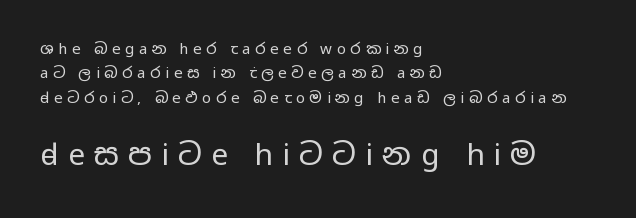
Q: Is the text bold? A: No.
Q: Is the text italic (slanted)? A: No, it is upright.
Q: Is the typeface a serif or a sans-serif typeface? A: Sans-serif.
Q: Is the text underlined? A: No.
Q: How is the paragraph aligned? A: Left-aligned.
Q: Is the spacing between letters normal or unusually wide? A: Unusually wide.
Q: Is the spacing between lines tight, normal or loose? A: Normal.
Q: Which block of text is set in a larger size, the first (top) or the second (bottom)? A: The second (bottom) one.
Q: Width (condensed, normal, or wide)? A: Wide.
Q: Stroke contrast? A: Low.
Q: x-height? A: Medium.
Q: Monospaced? A: No.
